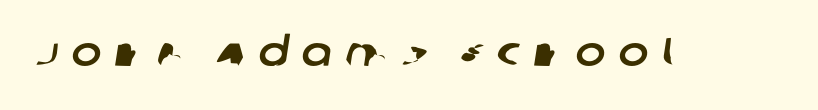
Q: Is the typeface a serif or a sans-serif typeface? A: Sans-serif.
Q: Is the text underlined? A: No.
Q: Is the spacing between letters normal or unusually wide? A: Unusually wide.
Q: Width (condensed, normal, or wide)? A: Normal.
Q: Stroke contrast? A: Low.
Q: x-height? A: Large.
Q: Monospaced? A: No.
